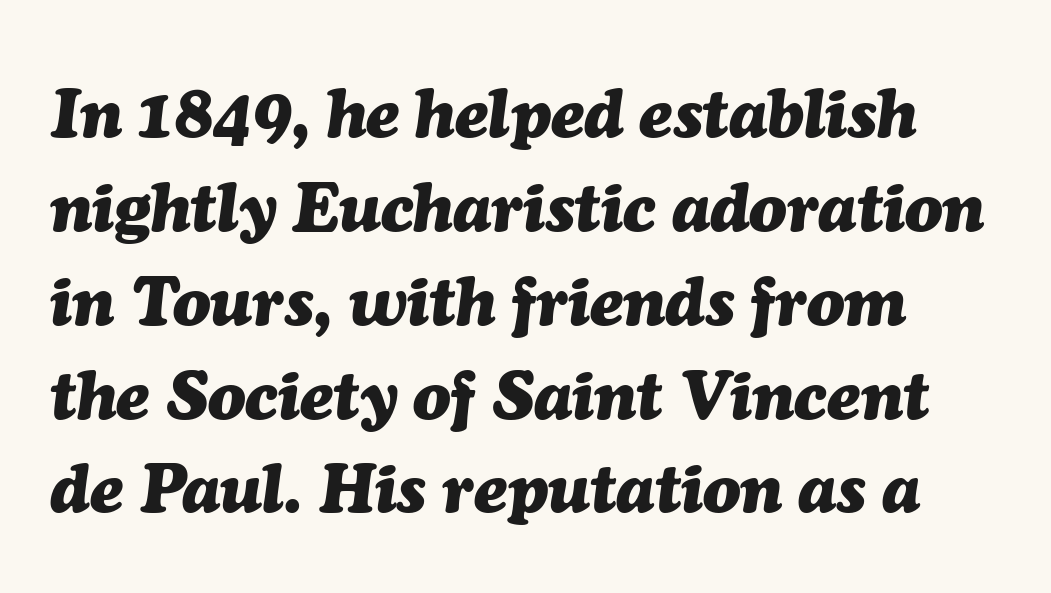
{"italic": "yes", "lean": "right", "slant_degrees": 7, "bold": "yes", "weight": "heavy", "width": "normal", "stroke_contrast": "medium", "x_height": "medium", "monospaced": "no", "underline": "no", "line_spacing": "normal", "line_spacing_ratio": 1.36, "letter_spacing": "normal", "letter_spacing_em": 0.0, "glyph_px": 69}
